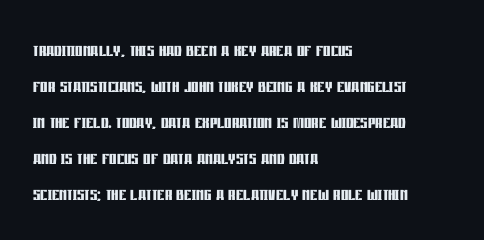
The line-height multiplier appears to be the usual default. Plain, unruled lines of type. The type is set solid horizontally, with unmodified tracking. Horizontal alignment here is leftward, the default for most running prose. Does the weight exceed regular? Yes, all the way to bold.
